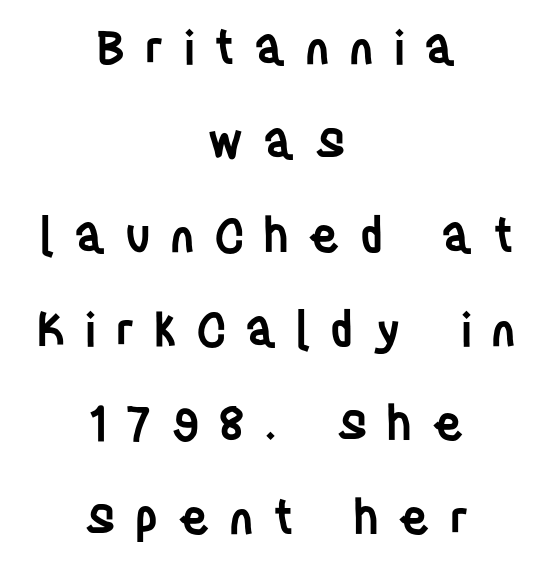
Students, note that the glyphs here are deliberately spaced far apart. The text block is weighted toward neither margin, spreading evenly from the middle. The space beneath each line is pristine and unruled. Notice how the stems are strictly vertical — no italics here. Does the weight exceed regular? Yes, but only to semibold.
